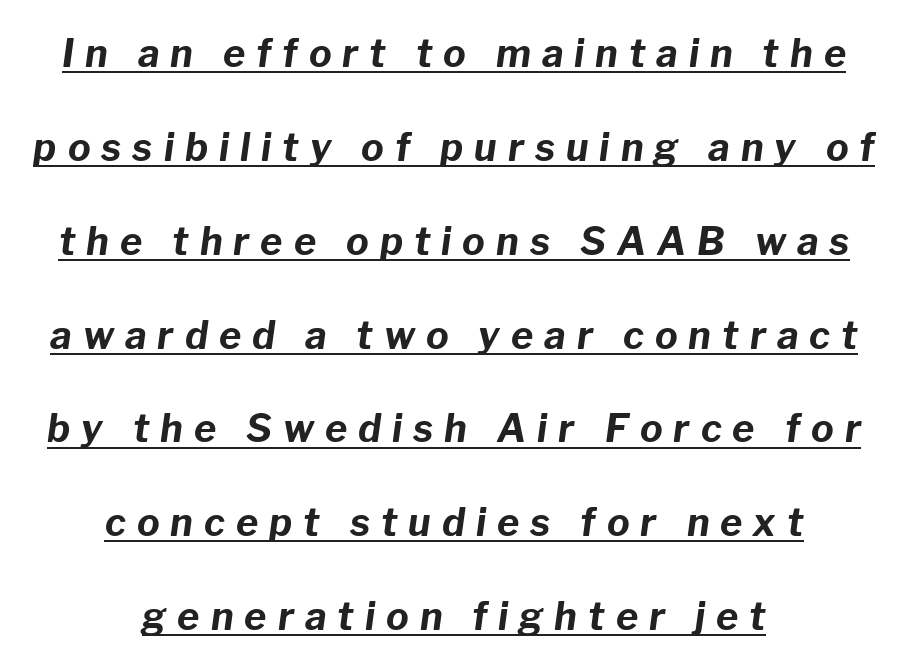
The image shows 38 px bold type, italic (leaning right); set centered, loose line spacing (2.47x), unusually wide letter spacing (+0.29 em), underlined; low stroke contrast and a medium x-height.
